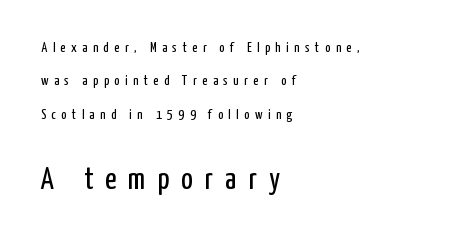
Q: Is the text bold? A: No.
Q: Is the text italic (slanted)? A: No, it is upright.
Q: Is the typeface a serif or a sans-serif typeface? A: Sans-serif.
Q: Is the text underlined? A: No.
Q: How is the paragraph aligned? A: Left-aligned.
Q: Is the spacing between letters normal or unusually wide? A: Unusually wide.
Q: Is the spacing between lines tight, normal or loose? A: Loose.
Q: Which block of text is set in a larger size, the first (top) or the second (bottom)? A: The second (bottom) one.
Q: Width (condensed, normal, or wide)? A: Condensed.
Q: Stroke contrast? A: Low.
Q: x-height? A: Medium.
Q: Monospaced? A: No.
